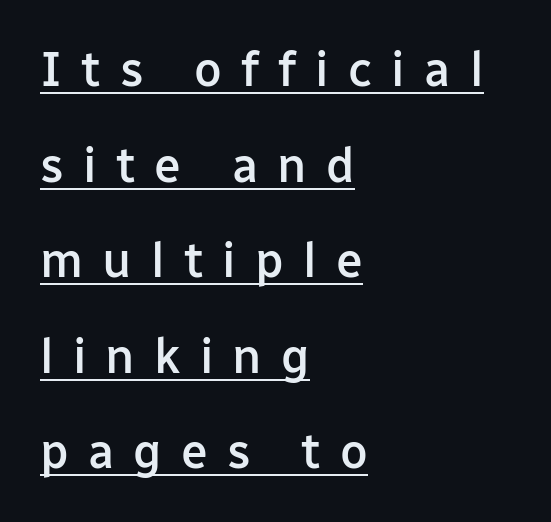
{"serif": "no", "italic": "no", "bold": "semi", "weight": "semibold", "width": "normal", "stroke_contrast": "low", "x_height": "medium", "monospaced": "no", "underline": "yes", "align": "left", "line_spacing": "loose", "line_spacing_ratio": 1.99, "letter_spacing": "wide", "letter_spacing_em": 0.4, "glyph_px": 48}
